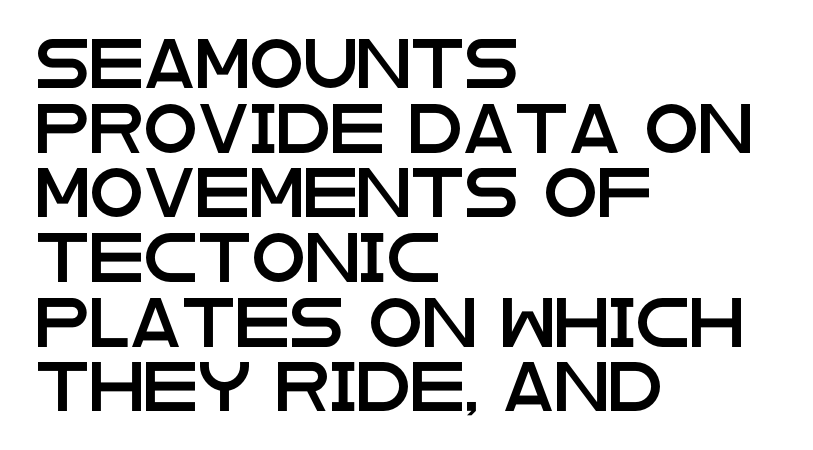
{"serif": "no", "italic": "no", "width": "wide", "stroke_contrast": "low", "x_height": "large", "monospaced": "no", "underline": "no", "align": "left", "line_spacing": "normal", "line_spacing_ratio": 1.32, "letter_spacing": "normal", "letter_spacing_em": 0.0, "glyph_px": 49}
